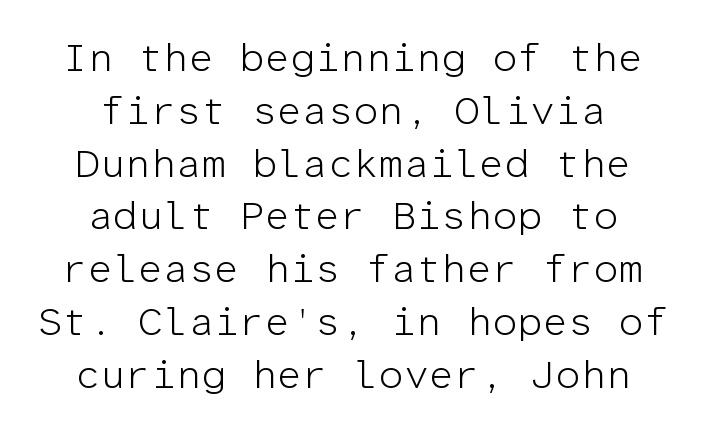
The image shows 40 px light sans-serif type, upright, monospaced; set centered, normal line spacing (1.32x), normal letter spacing, not underlined; low stroke contrast and a medium x-height.
